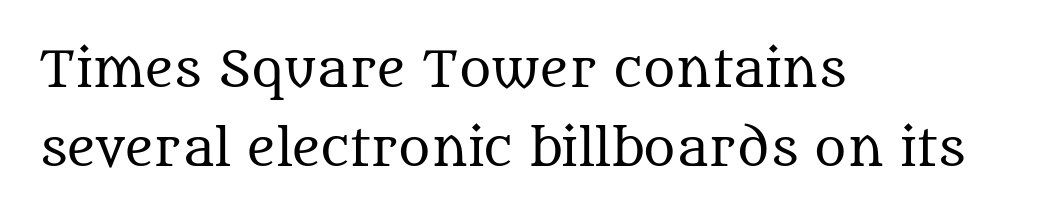
Q: Is the text bold? A: No.
Q: Is the text italic (slanted)? A: No, it is upright.
Q: Is the typeface a serif or a sans-serif typeface? A: Serif.
Q: Is the text underlined? A: No.
Q: How is the paragraph aligned? A: Left-aligned.
Q: Is the spacing between letters normal or unusually wide? A: Normal.
Q: Is the spacing between lines tight, normal or loose? A: Normal.
Q: Width (condensed, normal, or wide)? A: Normal.
Q: Stroke contrast? A: Medium.
Q: x-height? A: Large.
Q: Monospaced? A: No.
